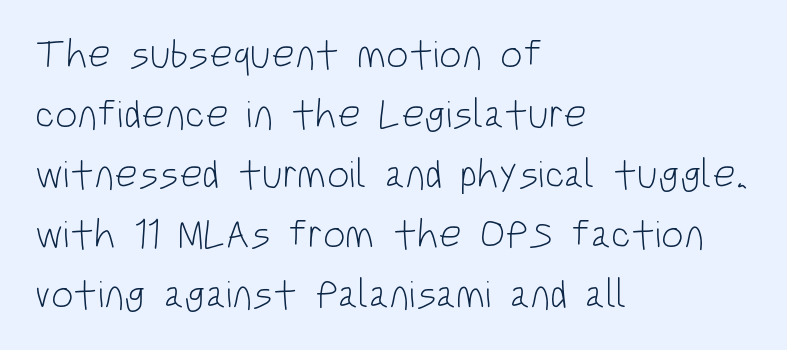
The image shows 40 px light, condensed sans-serif type, upright; set left-aligned, normal line spacing (1.5x), normal letter spacing, not underlined; low stroke contrast and a large x-height.
